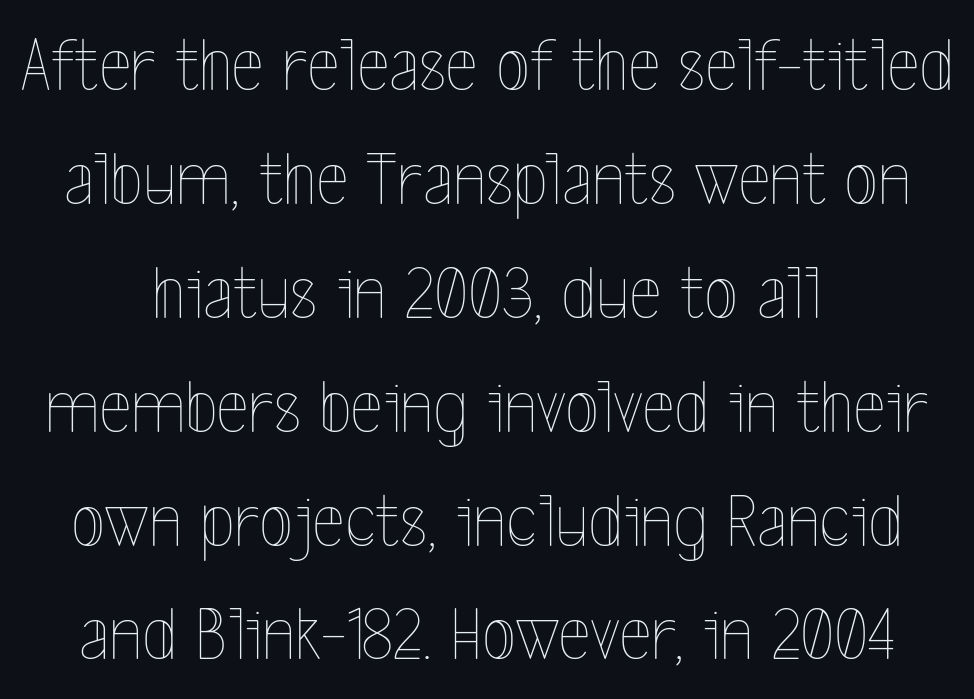
Which margin do the lines hug? Neither — every line sits in the middle. Any mark beneath the type? The region is blank. The letters advance in unequal steps, a hallmark of proportional type. Rendered with straight, roman letterforms. The rows are spaced the way most documents space them.
